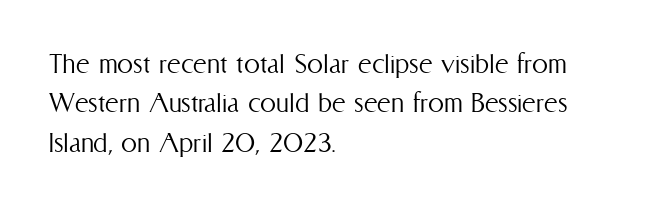
Q: Is the text bold? A: No.
Q: Is the text italic (slanted)? A: No, it is upright.
Q: Is the text underlined? A: No.
Q: How is the paragraph aligned? A: Left-aligned.
Q: Is the spacing between letters normal or unusually wide? A: Normal.
Q: Width (condensed, normal, or wide)? A: Condensed.
Q: Stroke contrast? A: Medium.
Q: x-height? A: Medium.
Q: Monospaced? A: No.
